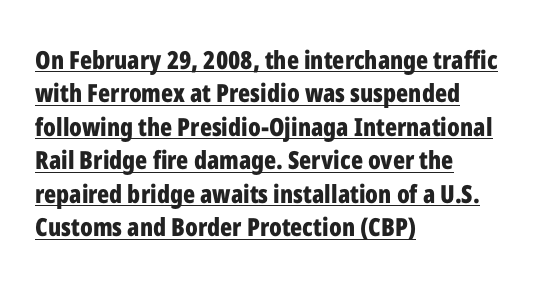
Students, this is bold: see how much ink each stroke carries. The space between consecutive lines is moderate. The compositor pushed each line to the left boundary. The lettering holds an erect, upright posture throughout. A baseline rule has been typeset under these characters.
